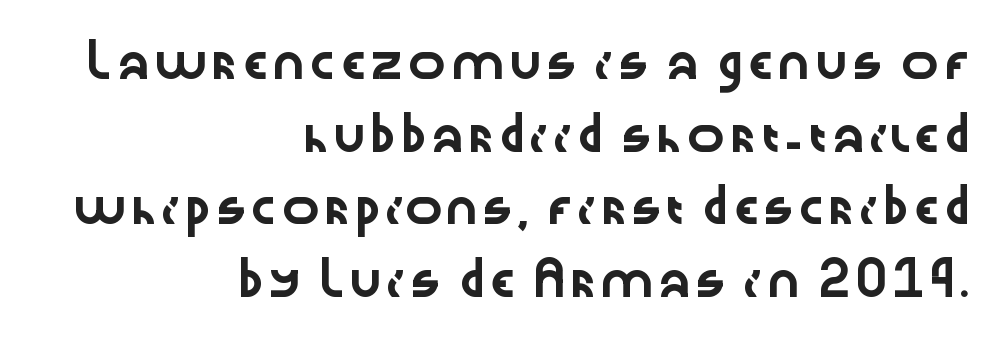
Q: Is the text italic (slanted)? A: No, it is upright.
Q: Is the typeface a serif or a sans-serif typeface? A: Sans-serif.
Q: Is the text underlined? A: No.
Q: How is the paragraph aligned? A: Right-aligned.
Q: Is the spacing between letters normal or unusually wide? A: Normal.
Q: Is the spacing between lines tight, normal or loose? A: Loose.
Q: Width (condensed, normal, or wide)? A: Wide.
Q: Stroke contrast? A: Low.
Q: x-height? A: Medium.
Q: Monospaced? A: No.
